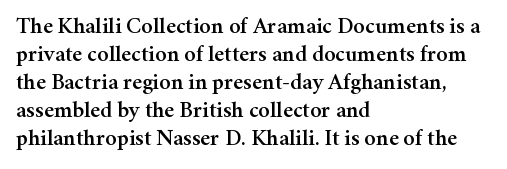
Q: Is the text italic (slanted)? A: No, it is upright.
Q: Is the text underlined? A: No.
Q: How is the paragraph aligned? A: Left-aligned.
Q: Is the spacing between letters normal or unusually wide? A: Normal.
